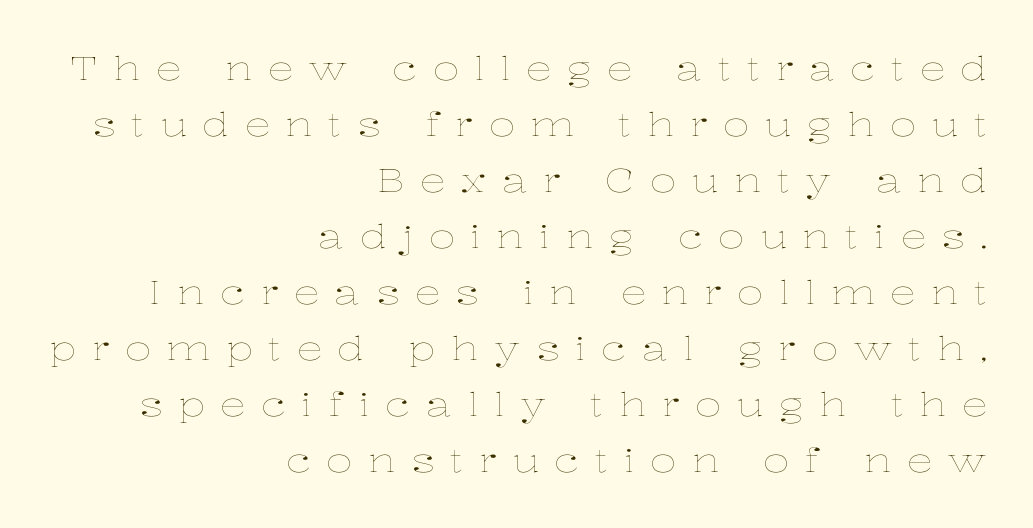
Q: Is the text bold? A: No.
Q: Is the text italic (slanted)? A: No, it is upright.
Q: Is the text underlined? A: No.
Q: How is the paragraph aligned? A: Right-aligned.
Q: Is the spacing between letters normal or unusually wide? A: Unusually wide.
Q: Width (condensed, normal, or wide)? A: Wide.
Q: Stroke contrast? A: Low.
Q: x-height? A: Medium.
Q: Monospaced? A: No.
